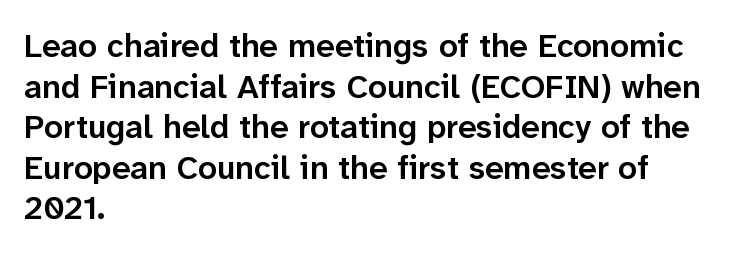
The image shows 33 px semibold sans-serif type, upright; set left-aligned, line spacing 1.23x, normal letter spacing, not underlined; low stroke contrast and a medium x-height.
